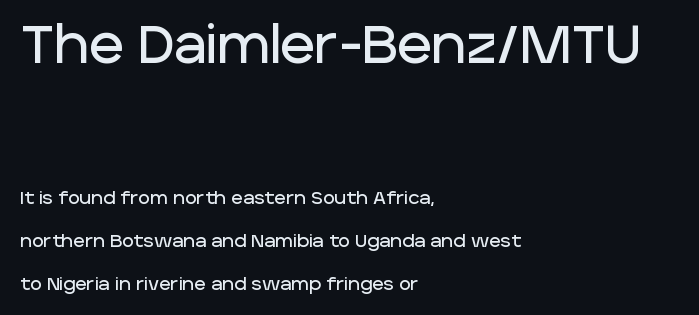
The image shows 53 px sans-serif type, upright; set left-aligned, loose line spacing (2.39x), normal letter spacing, not underlined; the first (top) block is 2.94x larger; low stroke contrast and a large x-height.
